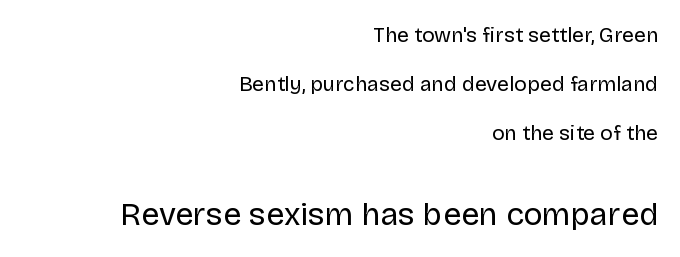
Do the letters lean? They stand straight. The paragraph shown leans on its right margin. The rendering uses natural spacing where letterforms have individual widths. Line spacing here is loose.
